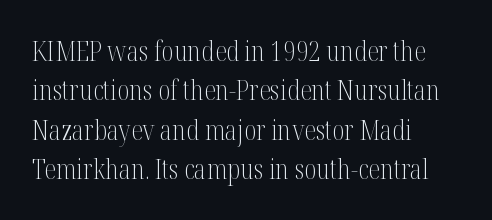
The image shows 27 px text type, upright; set left-aligned, normal line spacing (1.46x), normal letter spacing, not underlined.
